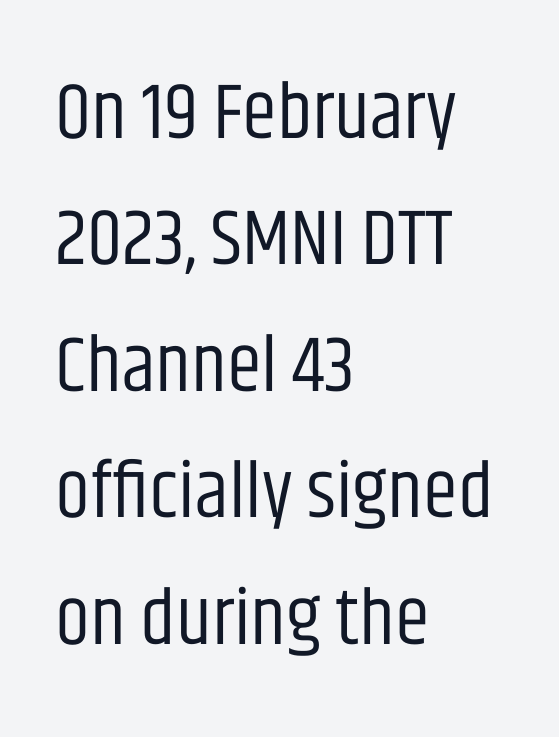
The image shows 79 px regular-weight, condensed sans-serif type, upright; set left-aligned, normal line spacing (1.6x), normal letter spacing, not underlined; low stroke contrast and a large x-height.
